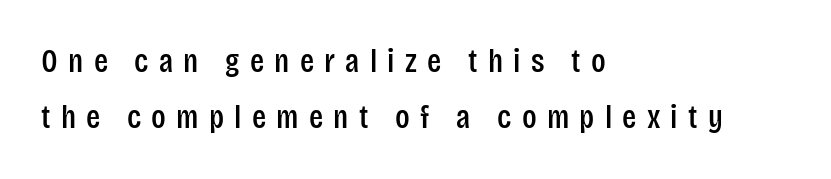
Q: Is the text italic (slanted)? A: No, it is upright.
Q: Is the typeface a serif or a sans-serif typeface? A: Sans-serif.
Q: Is the text underlined? A: No.
Q: How is the paragraph aligned? A: Left-aligned.
Q: Is the spacing between letters normal or unusually wide? A: Unusually wide.
Q: Width (condensed, normal, or wide)? A: Condensed.
Q: Stroke contrast? A: Low.
Q: x-height? A: Large.
Q: Monospaced? A: No.
